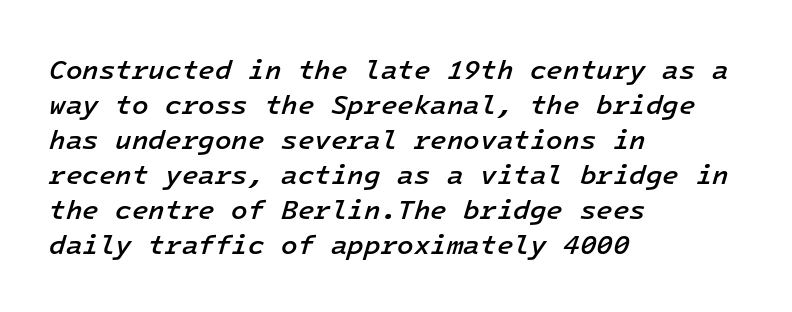
The image shows 27 px text type, italic (leaning right); set left-aligned, normal line spacing (1.3x), normal letter spacing, not underlined.
